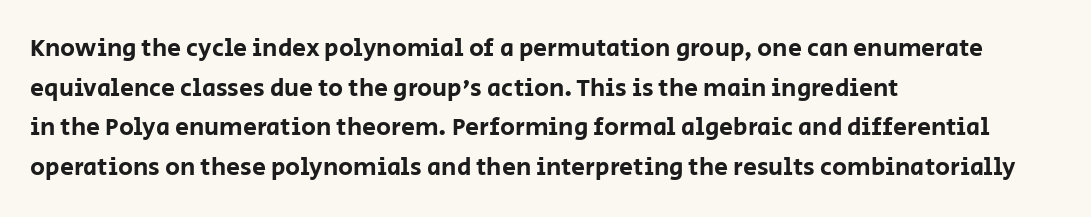
{"italic": "no", "underline": "no", "align": "left", "line_spacing": "normal", "line_spacing_ratio": 1.59, "letter_spacing": "normal", "letter_spacing_em": 0.0, "glyph_px": 25}
